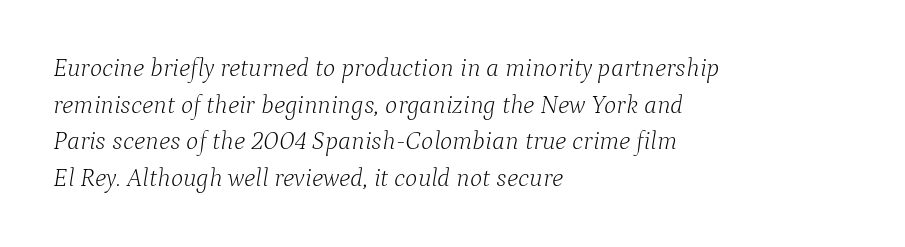
Notice how descenders clear the ascenders below comfortably — that's standard leading. The lettering tilts uniformly, giving the passage an italic look. Is the stroke heavy? The answer is a plain regular-or-lighter. Plain, unruled lines of type. How are the letters spaced? Ordinarily, with no added tracking. Teacher's note: observe the even left margin — that is flush-left alignment.
